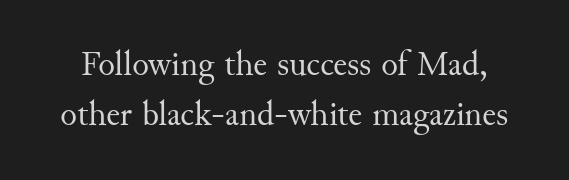
Caption: face not bold, strokes unweighted. You can tell it's not italic because the verticals are truly vertical. These lines are composed in type with serifs. The gaps between neighbouring characters are ordinary and unremarkable. Compared with typical paragraphs, the rows here are spaced about the same. A typesetter would call this proportional, since set widths differ per character.
